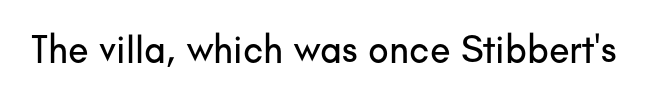
The image shows 38 px sans-serif type, upright; set normal letter spacing, not underlined; low stroke contrast and a small x-height.
